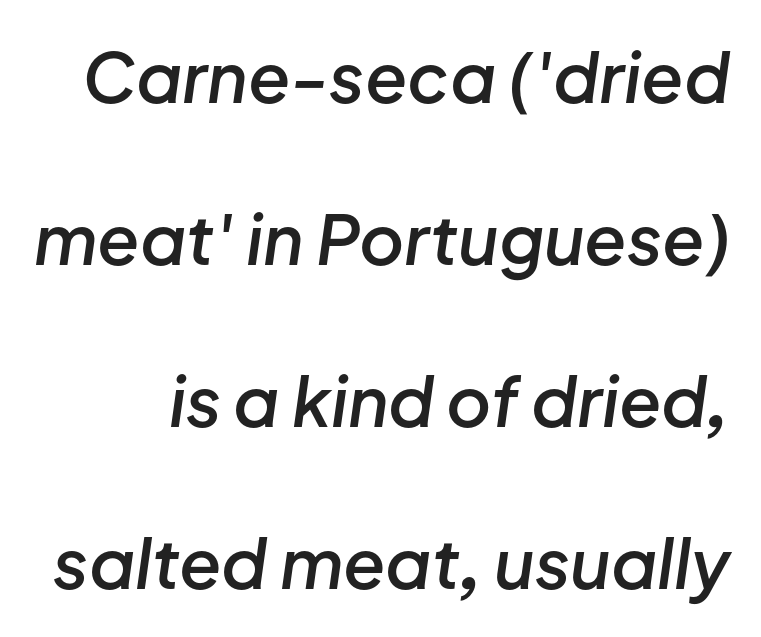
The image shows 69 px semibold type, italic (leaning right); set loose line spacing (2.35x), normal letter spacing, not underlined; low stroke contrast and a medium x-height.
